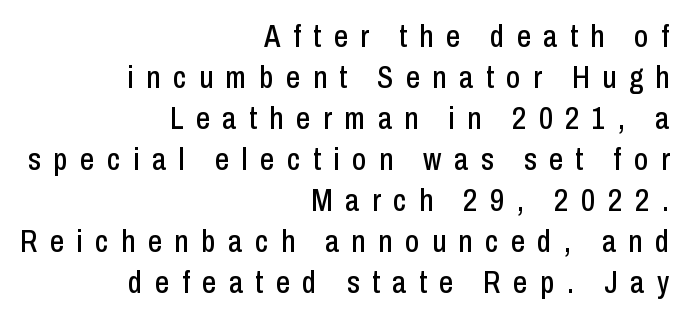
This is sans-serif lettering, the kind often seen on screens and signage. If you drew a ruler down the right edge, every line would touch it. Any mark beneath the type? The region is blank. You could only call the tracking loose — the letters float apart. The passage shown stacks its lines at a standard gap. A typesetter would call this proportional, since set widths differ per character.
